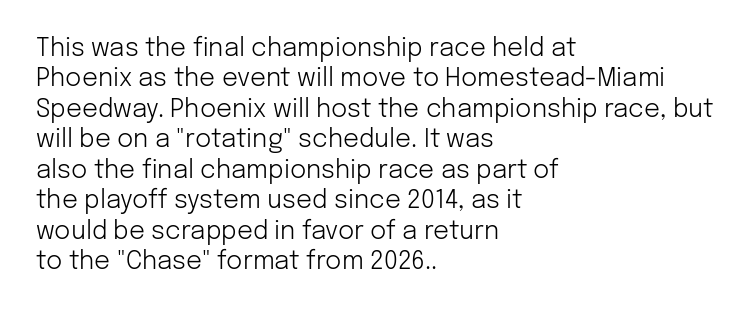
{"italic": "no", "bold": "no", "underline": "no", "align": "left", "line_spacing_ratio": 1.22, "letter_spacing": "normal", "letter_spacing_em": 0.0, "glyph_px": 25}
